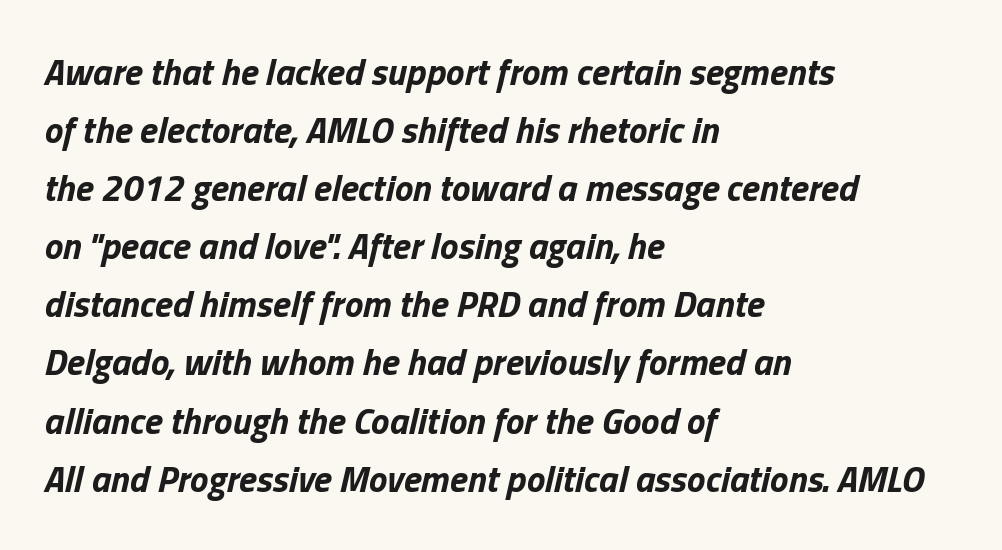
Q: Is the text bold? A: Yes.
Q: Is the text italic (slanted)? A: Yes, it leans right by about 13 degrees.
Q: Is the text underlined? A: No.
Q: How is the paragraph aligned? A: Left-aligned.
Q: Is the spacing between letters normal or unusually wide? A: Normal.
Q: Is the spacing between lines tight, normal or loose? A: Normal.
Q: Width (condensed, normal, or wide)? A: Normal.
Q: Stroke contrast? A: Low.
Q: x-height? A: Medium.
Q: Monospaced? A: No.
